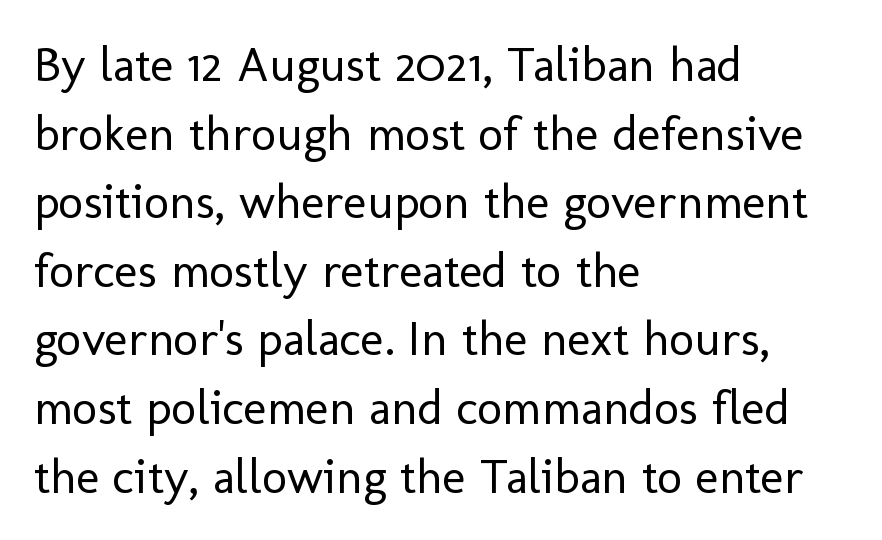
{"serif": "no", "italic": "no", "bold": "no", "weight": "regular", "width": "normal", "stroke_contrast": "low", "x_height": "medium", "monospaced": "no", "underline": "no", "align": "left", "line_spacing": "normal", "line_spacing_ratio": 1.4, "letter_spacing": "normal", "letter_spacing_em": 0.0, "glyph_px": 49}
